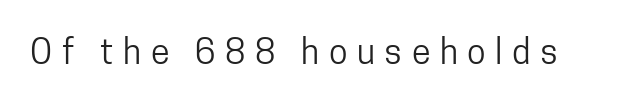
The image shows 34 px regular-weight, condensed sans-serif type, upright; set unusually wide letter spacing (+0.28 em), not underlined; low stroke contrast and a medium x-height.
